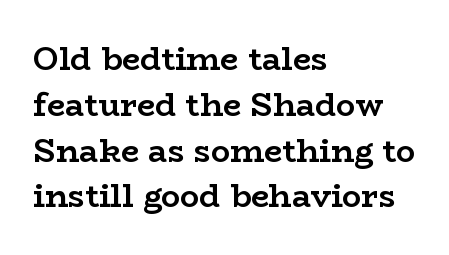
The letters sit at their default tracking, neither squeezed nor spread. Check where the strokes stop: tiny serifs finish them off. Varying glyph widths throughout — classic text-font behaviour. Interline gaps are of average width in this sample. The baseline area is clear.
